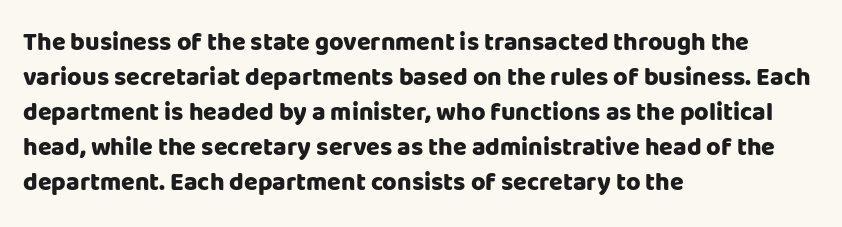
The image shows 25 px bold type, upright; set left-aligned, normal line spacing (1.4x), normal letter spacing, not underlined.
